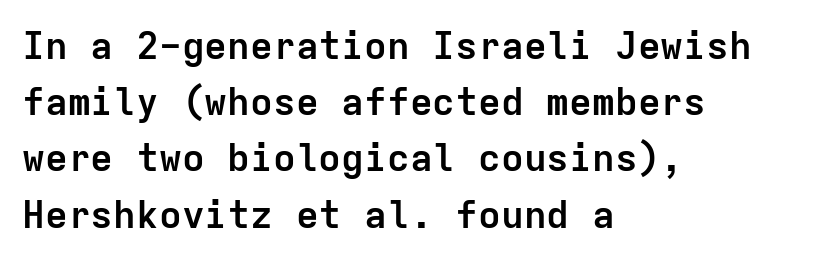
{"serif": "no", "italic": "no", "bold": "yes", "weight": "semibold", "width": "normal", "stroke_contrast": "low", "x_height": "medium", "monospaced": "yes", "underline": "no", "align": "left", "line_spacing": "normal", "line_spacing_ratio": 1.48, "letter_spacing": "normal", "letter_spacing_em": 0.0, "glyph_px": 38}
